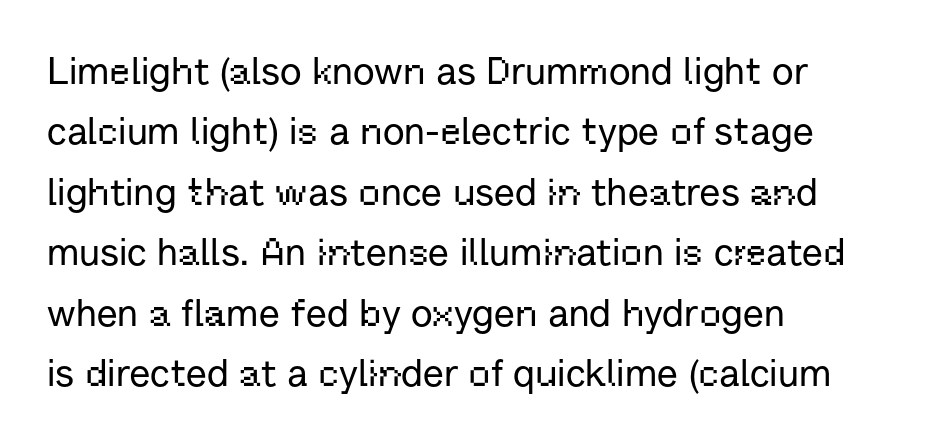
Q: Is the text italic (slanted)? A: No, it is upright.
Q: Is the typeface a serif or a sans-serif typeface? A: Sans-serif.
Q: Is the text underlined? A: No.
Q: How is the paragraph aligned? A: Left-aligned.
Q: Is the spacing between letters normal or unusually wide? A: Normal.
Q: Is the spacing between lines tight, normal or loose? A: Normal.
Q: Width (condensed, normal, or wide)? A: Normal.
Q: Stroke contrast? A: Low.
Q: x-height? A: Medium.
Q: Monospaced? A: No.
